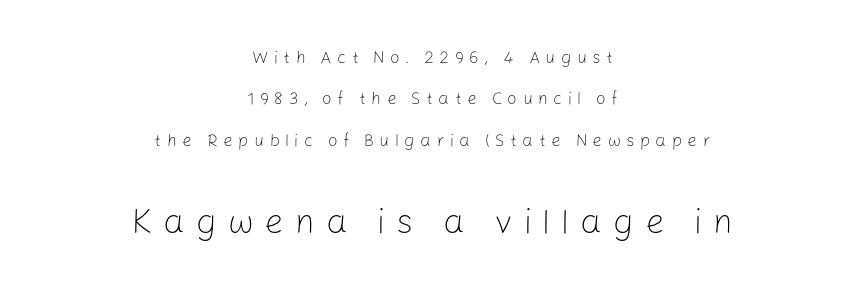
Q: Is the text bold? A: No.
Q: Is the text italic (slanted)? A: No, it is upright.
Q: Is the typeface a serif or a sans-serif typeface? A: Sans-serif.
Q: Is the text underlined? A: No.
Q: How is the paragraph aligned? A: Centered.
Q: Is the spacing between letters normal or unusually wide? A: Unusually wide.
Q: Is the spacing between lines tight, normal or loose? A: Loose.
Q: Which block of text is set in a larger size, the first (top) or the second (bottom)? A: The second (bottom) one.
Q: Width (condensed, normal, or wide)? A: Normal.
Q: Stroke contrast? A: Low.
Q: x-height? A: Medium.
Q: Monospaced? A: No.
